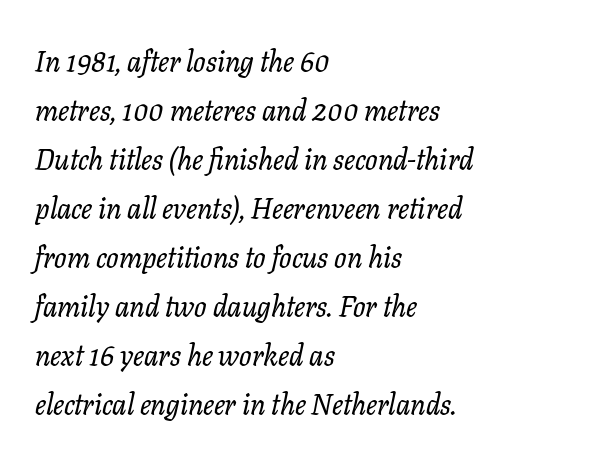
{"serif": "yes", "italic": "yes", "lean": "right", "slant_degrees": 11, "width": "normal", "stroke_contrast": "low", "x_height": "medium", "monospaced": "no", "underline": "no", "align": "left", "line_spacing": "normal", "line_spacing_ratio": 1.69, "letter_spacing": "normal", "letter_spacing_em": 0.0, "glyph_px": 29}
